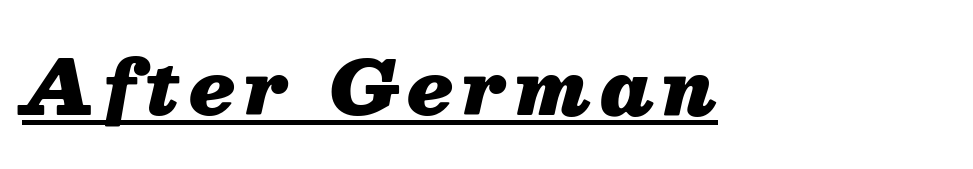
The image shows 74 px heavy type, italic (leaning right); set left-aligned, underlined; medium stroke contrast and a medium x-height.
